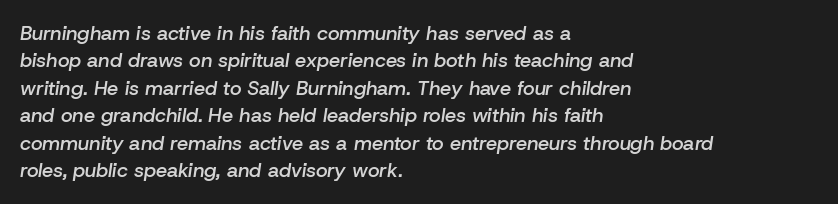
Q: Is the text bold? A: Semi-bold.
Q: Is the text italic (slanted)? A: Yes, it leans right by about 8 degrees.
Q: Is the text underlined? A: No.
Q: How is the paragraph aligned? A: Left-aligned.
Q: Is the spacing between letters normal or unusually wide? A: Normal.
Q: Is the spacing between lines tight, normal or loose? A: Normal.
